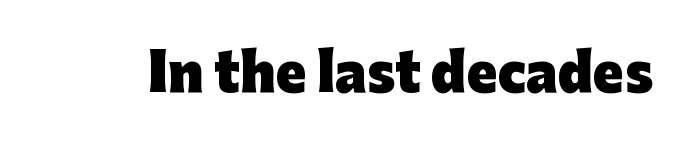
Q: Is the text bold? A: Yes.
Q: Is the text italic (slanted)? A: No, it is upright.
Q: Is the typeface a serif or a sans-serif typeface? A: Sans-serif.
Q: Is the text underlined? A: No.
Q: Is the spacing between letters normal or unusually wide? A: Normal.
Q: Width (condensed, normal, or wide)? A: Normal.
Q: Stroke contrast? A: Low.
Q: x-height? A: Medium.
Q: Monospaced? A: No.
